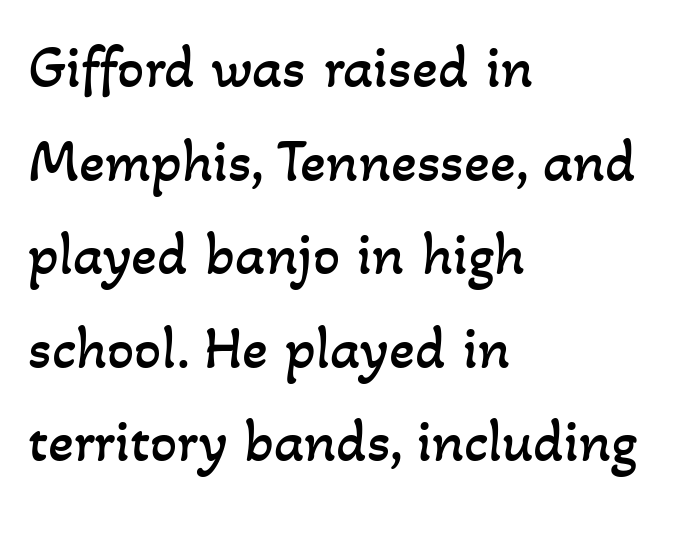
{"bold": "no", "weight": "regular", "width": "normal", "stroke_contrast": "low", "x_height": "small", "monospaced": "no", "underline": "no", "align": "left", "line_spacing": "normal", "line_spacing_ratio": 1.56, "letter_spacing": "normal", "letter_spacing_em": 0.0, "glyph_px": 60}
